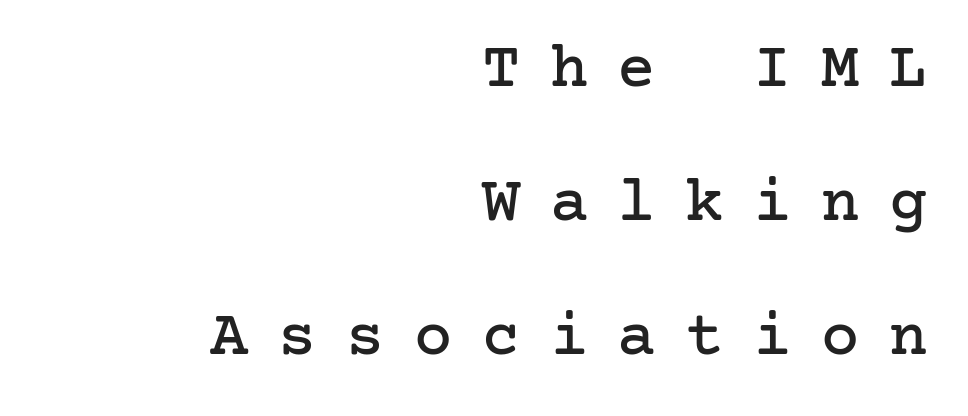
Q: Is the text italic (slanted)? A: No, it is upright.
Q: Is the typeface a serif or a sans-serif typeface? A: Serif.
Q: Is the text underlined? A: No.
Q: How is the paragraph aligned? A: Right-aligned.
Q: Is the spacing between letters normal or unusually wide? A: Unusually wide.
Q: Is the spacing between lines tight, normal or loose? A: Loose.
Q: Width (condensed, normal, or wide)? A: Normal.
Q: Stroke contrast? A: Low.
Q: x-height? A: Medium.
